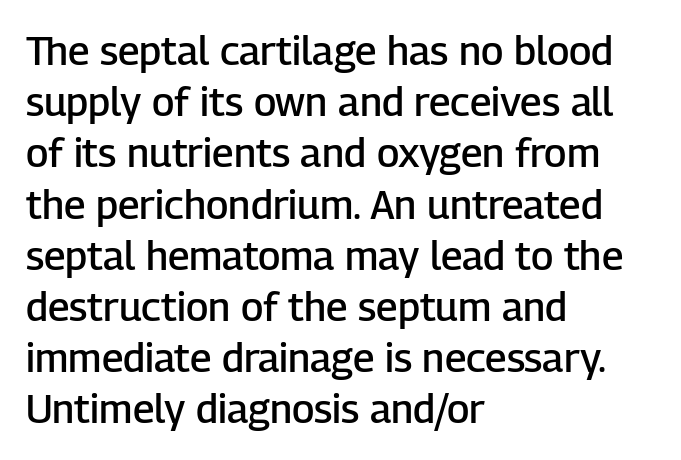
A classic flush-left, rag-right setting is used for this passage. What weight is shown? A semibold, between regular and bold. Nothing sits at the stroke ends, so this counts as sans-serif. Plain, unruled lines of type. Caption: standard tracking, unaltered.
